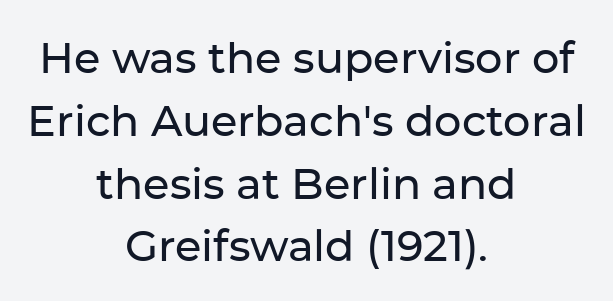
{"serif": "no", "italic": "no", "width": "normal", "stroke_contrast": "low", "x_height": "medium", "monospaced": "no", "underline": "no", "align": "center", "line_spacing": "normal", "line_spacing_ratio": 1.46, "letter_spacing": "normal", "letter_spacing_em": 0.0, "glyph_px": 43}
